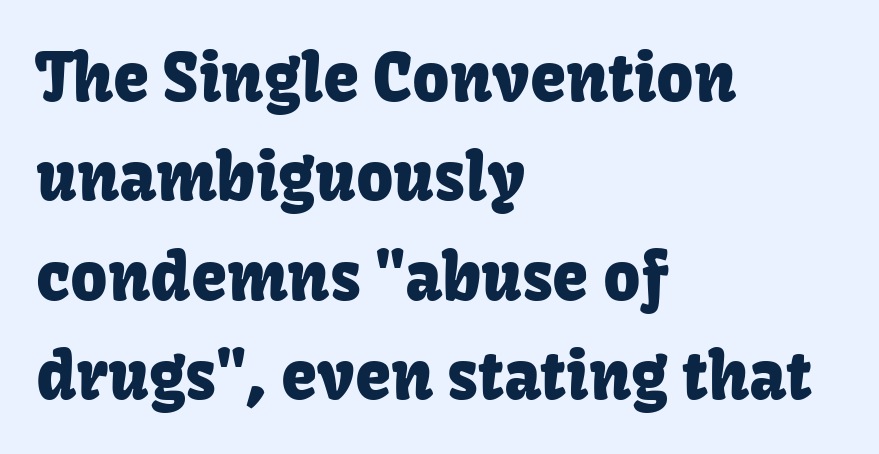
{"serif": "no", "italic": "no", "width": "normal", "stroke_contrast": "low", "x_height": "medium", "monospaced": "no", "underline": "no", "align": "left", "line_spacing": "normal", "line_spacing_ratio": 1.53, "letter_spacing": "normal", "letter_spacing_em": 0.0, "glyph_px": 65}
